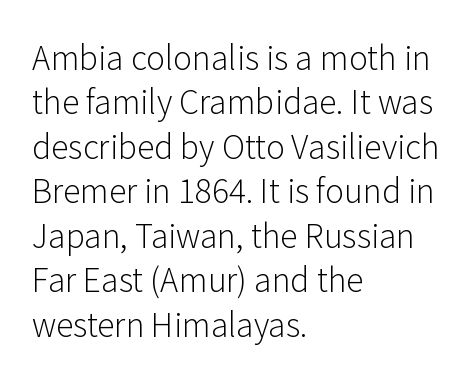
Plain, unruled lines of type. The face used here is proportionally spaced, like ordinary book or web type. Vertical stems look standard width or narrower in stroke. The leading is moderate, giving the passage an even texture.
